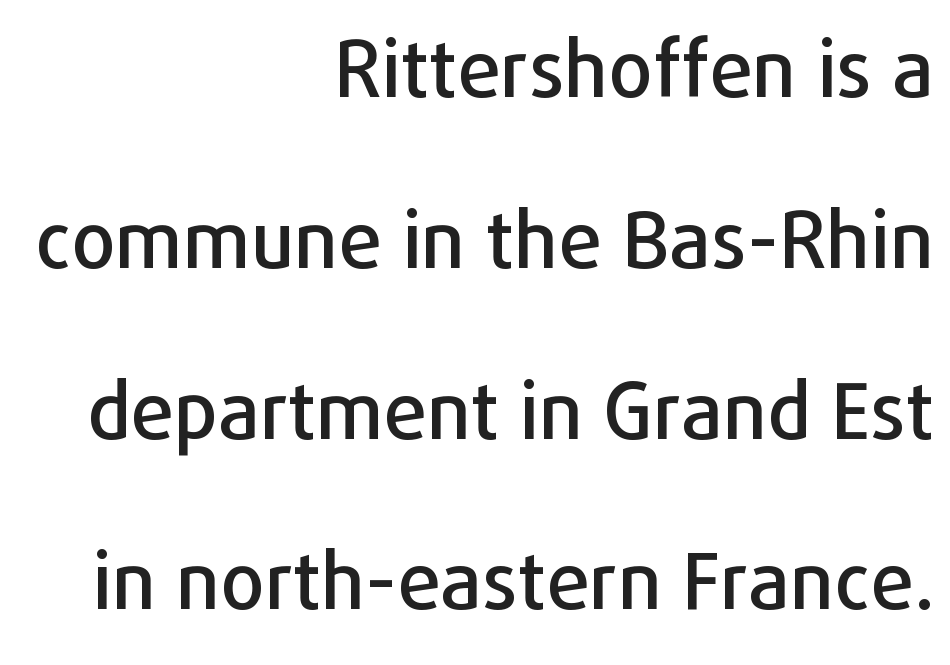
{"serif": "no", "italic": "no", "width": "normal", "stroke_contrast": "low", "x_height": "medium", "monospaced": "no", "underline": "no", "align": "right", "line_spacing": "loose", "line_spacing_ratio": 2.19, "letter_spacing": "normal", "letter_spacing_em": 0.0, "glyph_px": 78}
